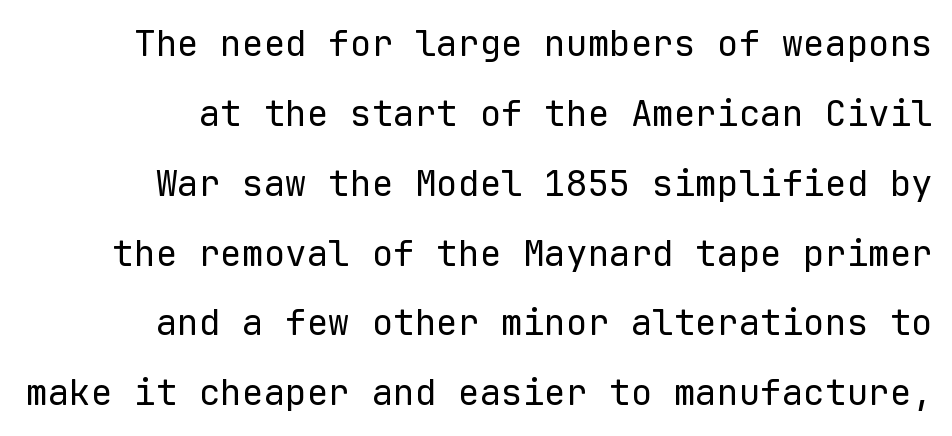
Is there any slant? The stems are plumb. What stands out about the letter spacing? Nothing — it is the standard amount. The rendering uses a large line-height, opening up the rows. The rendering uses typewriter-style spacing with identical character cells. Stems and bowls with no extra thickness — not bold.
